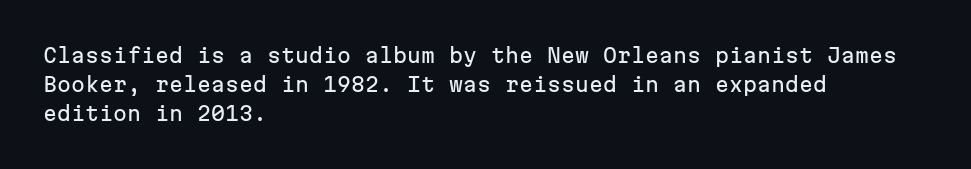
{"italic": "no", "underline": "no", "align": "left", "line_spacing": "normal", "line_spacing_ratio": 1.46, "letter_spacing": "normal", "letter_spacing_em": 0.0, "glyph_px": 20}
